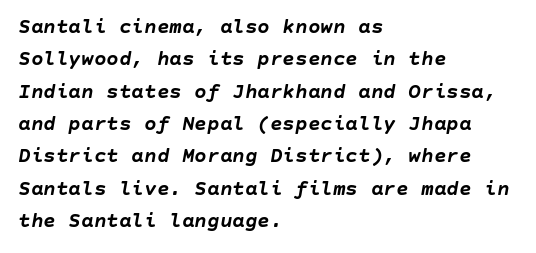
{"italic": "yes", "lean": "right", "slant_degrees": 10, "bold": "yes", "underline": "no", "align": "left", "line_spacing": "normal", "line_spacing_ratio": 1.54, "letter_spacing": "normal", "letter_spacing_em": 0.0, "glyph_px": 21}
